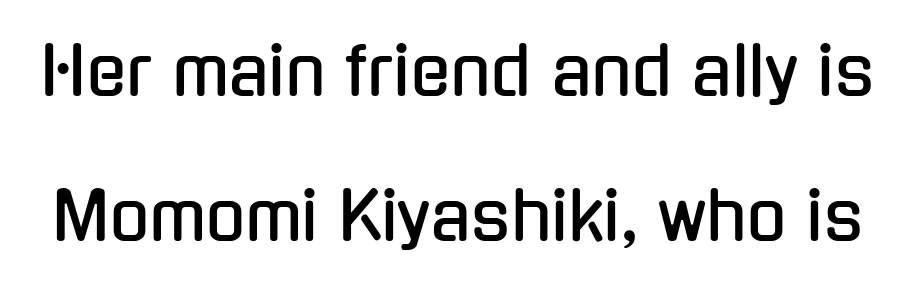
Q: Is the text italic (slanted)? A: No, it is upright.
Q: Is the typeface a serif or a sans-serif typeface? A: Sans-serif.
Q: Is the text underlined? A: No.
Q: Is the spacing between letters normal or unusually wide? A: Normal.
Q: Is the spacing between lines tight, normal or loose? A: Loose.
Q: Width (condensed, normal, or wide)? A: Condensed.
Q: Stroke contrast? A: Low.
Q: x-height? A: Medium.
Q: Monospaced? A: No.
